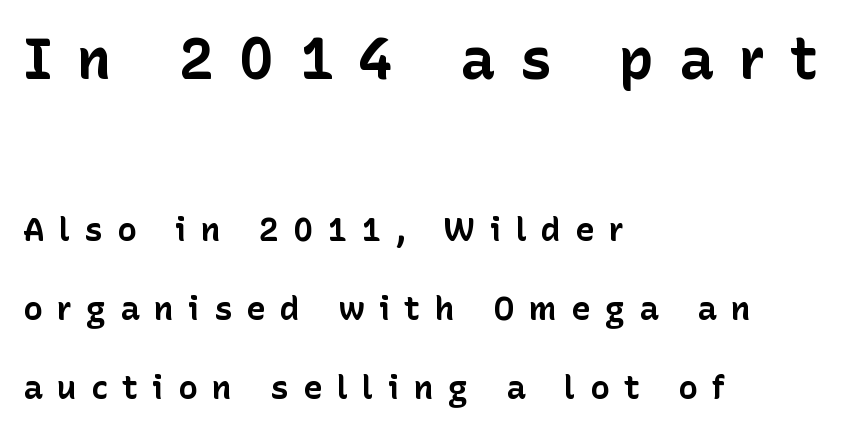
The image shows 58 px bold sans-serif type, upright; set left-aligned, loose line spacing (2.4x), unusually wide letter spacing (+0.43 em), not underlined; the first (top) block is 1.76x larger; low stroke contrast and a medium x-height.
